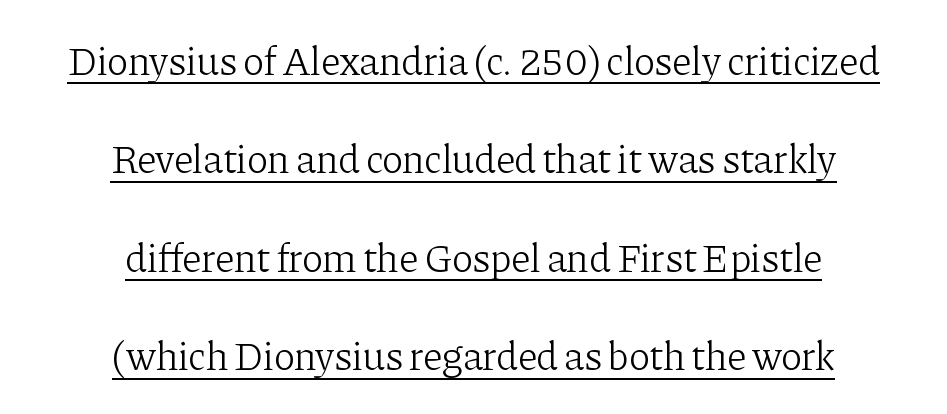
The lettering stays uniformly vertical, giving the passage a roman look. The gaps between neighbouring characters are ordinary and unremarkable. The rendering shows small feet on the letterforms — a serif design. Notice how a bar underscores the lettering throughout. Regarding leading, the lines here are spaced well apart.
